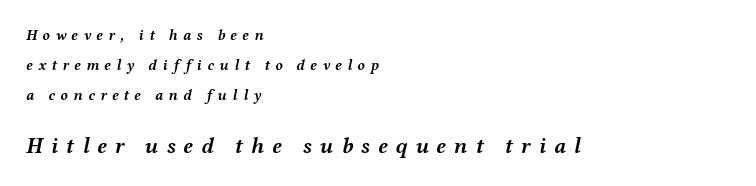
The glyphs look as if they've been sheared to an angle. Caption: expanded tracking, letters set apart. Thick stems and heavy bowls — unmistakably bold. Every row of glyphs begins at an identical x-position on the left.
